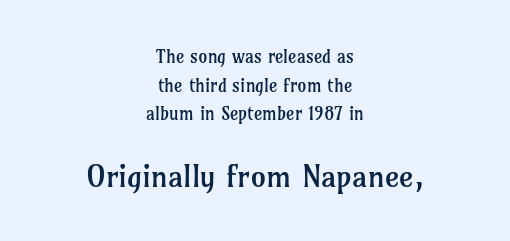
Q: Is the text bold? A: No.
Q: Is the text italic (slanted)? A: No, it is upright.
Q: Is the typeface a serif or a sans-serif typeface? A: Serif.
Q: Is the text underlined? A: No.
Q: How is the paragraph aligned? A: Centered.
Q: Is the spacing between letters normal or unusually wide? A: Normal.
Q: Is the spacing between lines tight, normal or loose? A: Normal.
Q: Which block of text is set in a larger size, the first (top) or the second (bottom)? A: The second (bottom) one.
Q: Width (condensed, normal, or wide)? A: Normal.
Q: Stroke contrast? A: Low.
Q: x-height? A: Medium.
Q: Monospaced? A: No.
